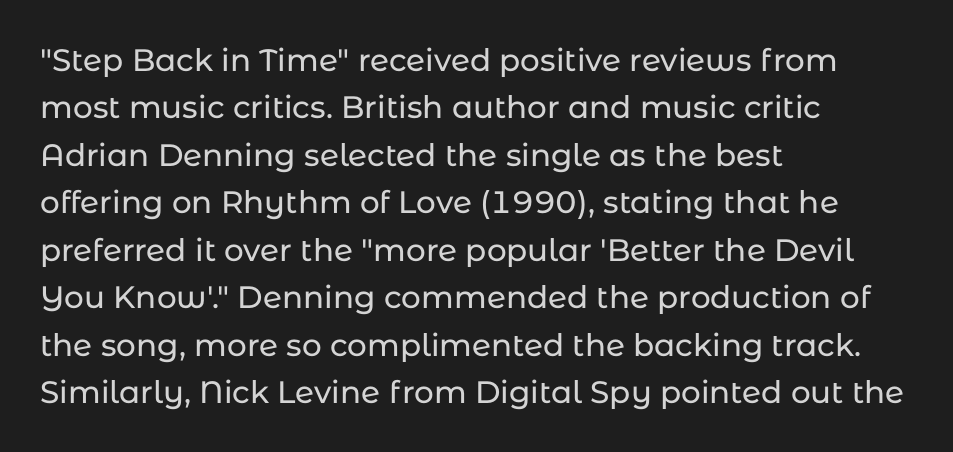
{"serif": "no", "italic": "no", "width": "normal", "stroke_contrast": "low", "x_height": "medium", "monospaced": "no", "underline": "no", "align": "left", "line_spacing": "normal", "line_spacing_ratio": 1.53, "letter_spacing": "normal", "letter_spacing_em": 0.0, "glyph_px": 31}
